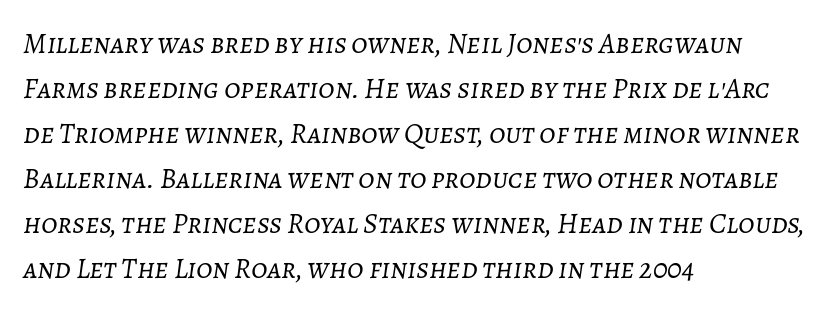
Is this a fixed-width face? No — the glyphs have proportional, varying widths. If you drew a line through each stem, it would be angled. The rendering uses a moderate line-height, typical for paragraphs. Leftover space on each line is placed entirely after the last word. Clear beneath every line of the passage.
